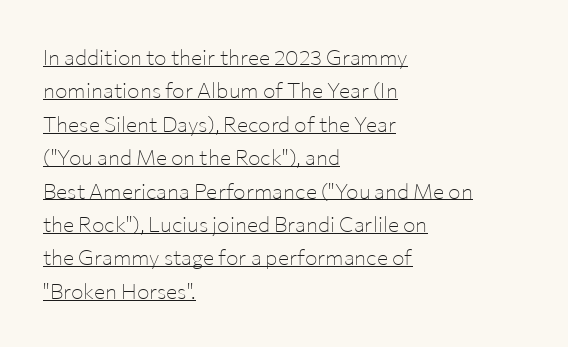
The image shows 21 px text type, upright; set left-aligned, normal line spacing (1.59x), normal letter spacing, underlined.
